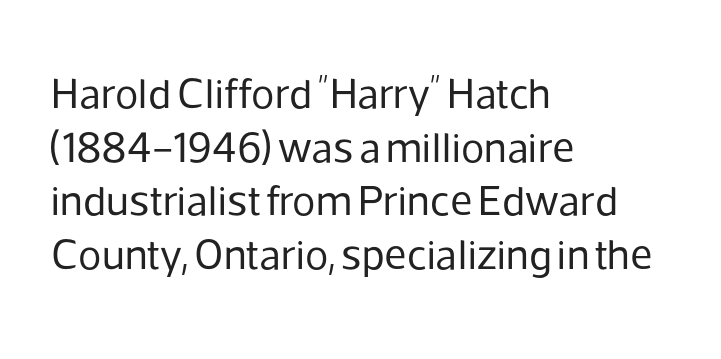
The image shows 43 px regular-weight sans-serif type, upright; set left-aligned, normal line spacing (1.25x), normal letter spacing, not underlined; low stroke contrast and a medium x-height.
